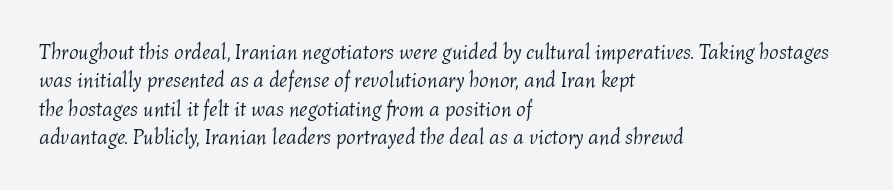
Vertically, the passage feels balanced, rows spaced as you'd expect. Caption: face not bold, strokes unweighted. Line beginnings align vertically; line endings do not. Is the type slanted? Yes — the strokes lean at a clear angle. The area under the type is left untouched. The letters sit at their default tracking, neither squeezed nor spread.
